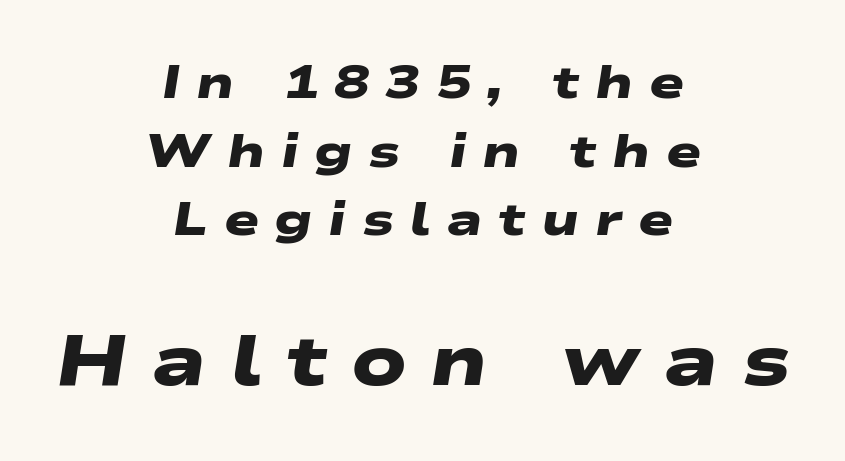
The image shows 71 px heavy, wide sans-serif type; set centered, normal line spacing (1.46x), unusually wide letter spacing (+0.33 em), not underlined; the second (bottom) block is 1.51x larger; low stroke contrast and a medium x-height.
